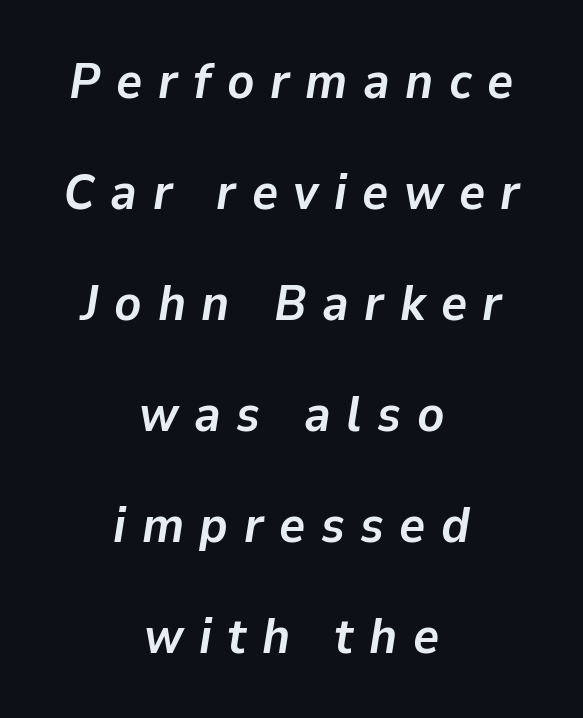
The image shows 50 px semibold type, italic (leaning right); set centered, loose line spacing (2.22x), unusually wide letter spacing (+0.31 em), not underlined; low stroke contrast and a medium x-height.
